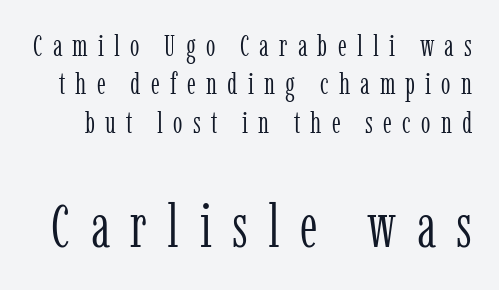
Descenders are the only things crossing below the line. Each stroke keeps to a modest, everyday thickness or less. Observe the serifs anchoring each vertical stroke in this sample. This block has exactly the height ordinary leading produces. Posture: straight, roman, zero tilt.
